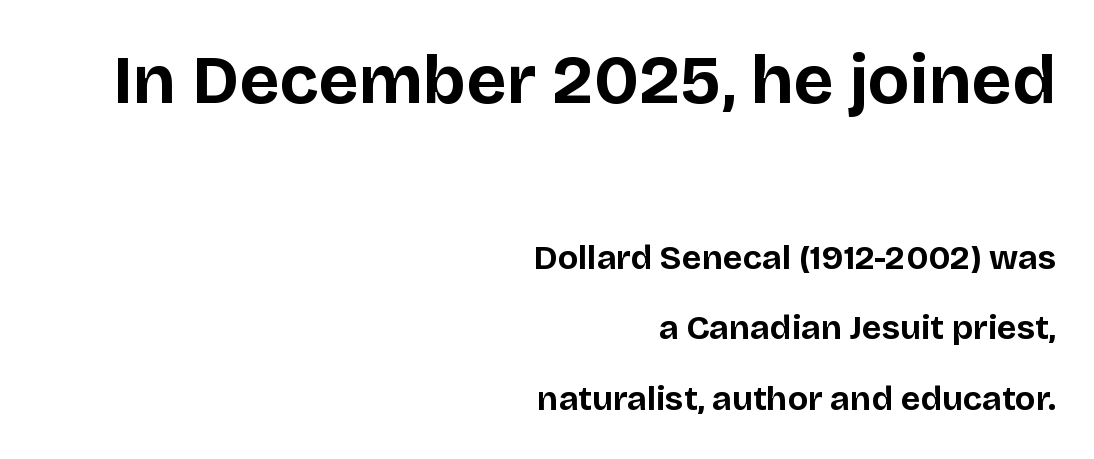
Q: Is the text bold? A: Yes.
Q: Is the text italic (slanted)? A: No, it is upright.
Q: Is the typeface a serif or a sans-serif typeface? A: Sans-serif.
Q: Is the text underlined? A: No.
Q: How is the paragraph aligned? A: Right-aligned.
Q: Is the spacing between letters normal or unusually wide? A: Normal.
Q: Is the spacing between lines tight, normal or loose? A: Loose.
Q: Which block of text is set in a larger size, the first (top) or the second (bottom)? A: The first (top) one.
Q: Width (condensed, normal, or wide)? A: Normal.
Q: Stroke contrast? A: Low.
Q: x-height? A: Large.
Q: Monospaced? A: No.
